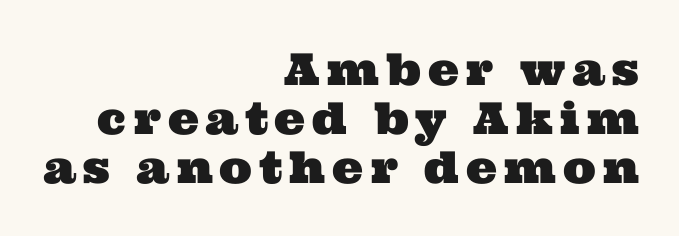
The image shows 44 px wide serif type; set right-aligned, tight line spacing (1.11x), not underlined; medium stroke contrast and a medium x-height.
